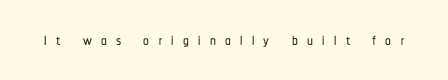
{"italic": "no", "underline": "no", "letter_spacing": "wide", "letter_spacing_em": 0.4, "glyph_px": 23}
